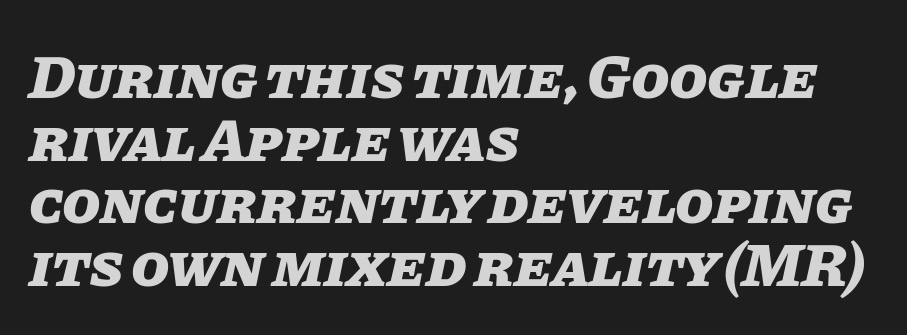
{"italic": "yes", "lean": "right", "slant_degrees": 11, "bold": "yes", "weight": "heavy", "width": "normal", "stroke_contrast": "low", "x_height": "large", "monospaced": "no", "underline": "no", "align": "left", "line_spacing": "tight", "line_spacing_ratio": 1.01, "letter_spacing": "normal", "letter_spacing_em": 0.0, "glyph_px": 62}
